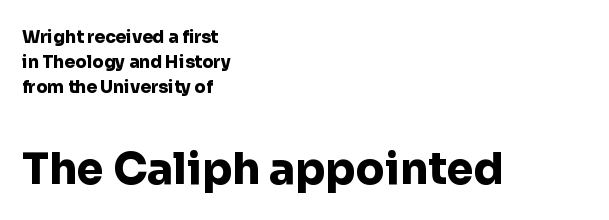
The image shows 43 px heavy sans-serif type, upright; set left-aligned, normal line spacing (1.48x), normal letter spacing, not underlined; the second (bottom) block is 2.53x larger; low stroke contrast and a medium x-height.
